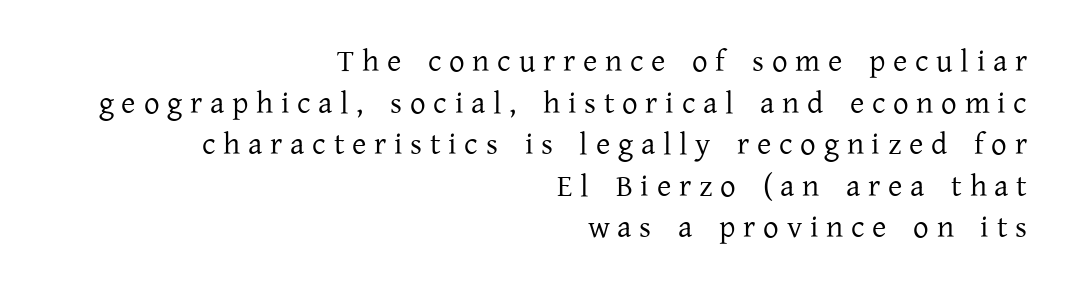
The image shows 31 px regular-weight serif type, upright; set right-aligned, normal line spacing (1.34x), unusually wide letter spacing (+0.25 em), not underlined; low stroke contrast and a medium x-height.
